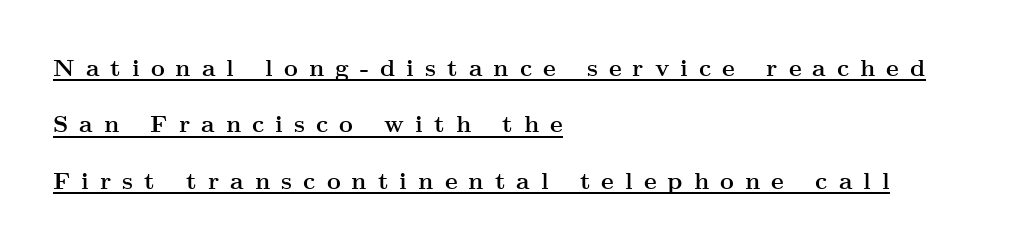
Students, observe: this is what heavily led, spacious text looks like. Unlike italic type, these characters show no tilt at all. Letter spacing: wide. The rendering uses a bold face; every stroke is thick and dark.
